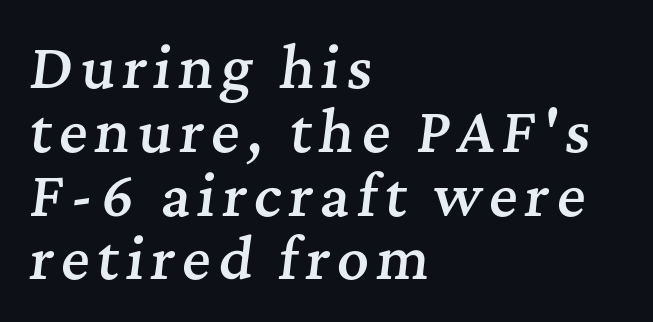
{"serif": "yes", "italic": "yes", "lean": "right", "slant_degrees": 7, "bold": "semi", "weight": "semibold", "width": "normal", "stroke_contrast": "medium", "x_height": "medium", "monospaced": "no", "underline": "no", "align": "left", "line_spacing_ratio": 1.16, "glyph_px": 55}
